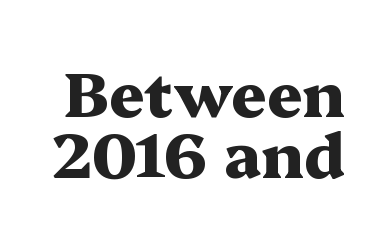
Look at the bottom of the vertical strokes: they flare into serifs here. The tracking reads as untouched default to a designer's eye. Vertical spacing — tight. Emphasis by weight is at full strength: bold.
